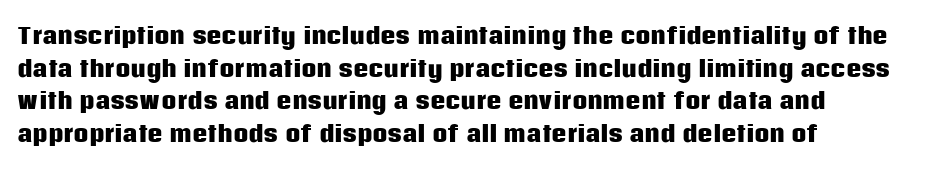
The rendering anchors every line to the left-hand side. In terms of posture, this sample is upright. This sample uses plain, unmodified letter spacing. The gap between lines stays unmarked.
